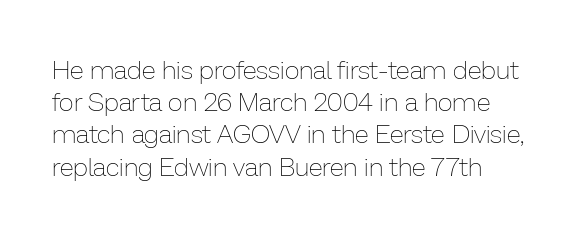
{"italic": "no", "bold": "no", "underline": "no", "align": "left", "line_spacing_ratio": 1.24, "letter_spacing": "normal", "letter_spacing_em": 0.0, "glyph_px": 26}
